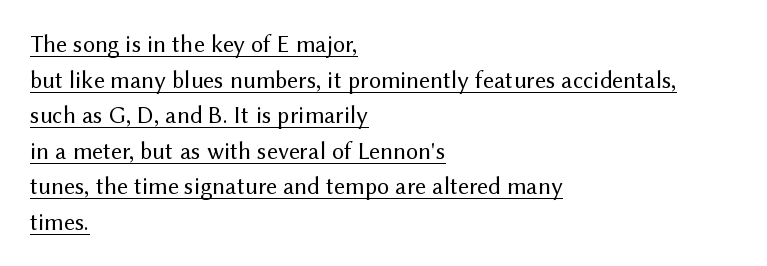
Left-aligned paragraph, ragged on the right. Honestly, the underline is the first thing you notice here. Nobody touched the tracking dial on this one. The characters are drawn with everyday or finer stroke widths.
